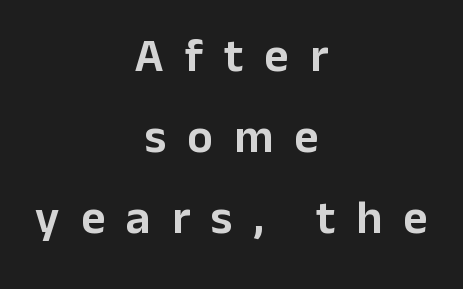
Q: Is the text italic (slanted)? A: No, it is upright.
Q: Is the typeface a serif or a sans-serif typeface? A: Sans-serif.
Q: Is the text underlined? A: No.
Q: How is the paragraph aligned? A: Centered.
Q: Is the spacing between letters normal or unusually wide? A: Unusually wide.
Q: Width (condensed, normal, or wide)? A: Normal.
Q: Stroke contrast? A: Low.
Q: x-height? A: Medium.
Q: Monospaced? A: No.
